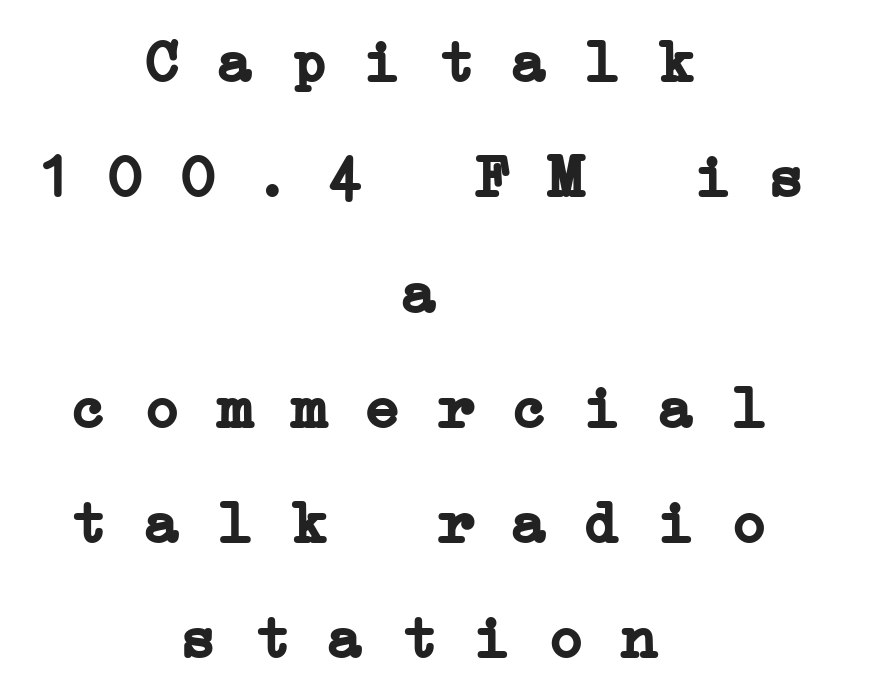
Decoration check: the copy has no underline. Every character here occupies the same horizontal width, giving the sample a typewriter-like rhythm. These lines carry a lot of weight — the face is fully bold. Honestly, the letter spacing is just normal — you wouldn't notice it.
